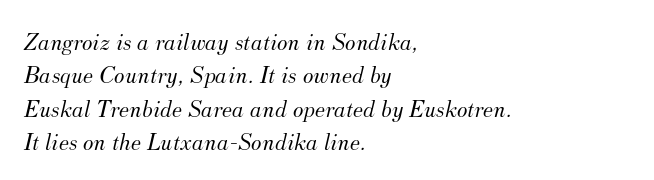
{"italic": "yes", "lean": "right", "slant_degrees": 12, "bold": "no", "underline": "no", "align": "left", "line_spacing": "normal", "line_spacing_ratio": 1.34, "letter_spacing": "normal", "letter_spacing_em": 0.0, "glyph_px": 25}
